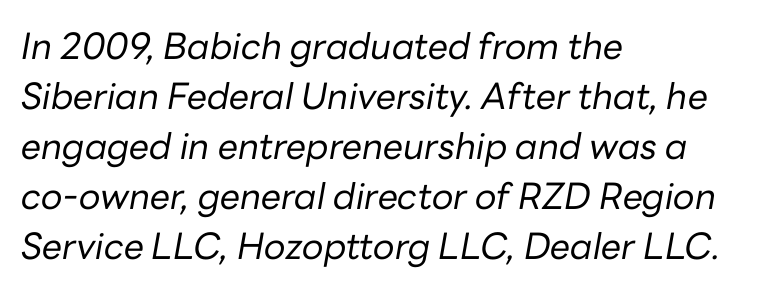
No letter is thick-stroked: the sample isn't bold. The strip under each line holds only bare page. Is there much room between lines? A standard amount, neither cramped nor airy. Spacing verdict: proportional, widths tailored to each character.
